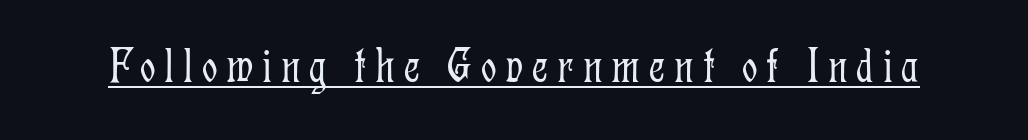
Q: Is the text bold? A: No.
Q: Is the text italic (slanted)? A: No, it is upright.
Q: Is the typeface a serif or a sans-serif typeface? A: Serif.
Q: Is the text underlined? A: Yes.
Q: Width (condensed, normal, or wide)? A: Condensed.
Q: Stroke contrast? A: Low.
Q: x-height? A: Medium.
Q: Monospaced? A: No.
